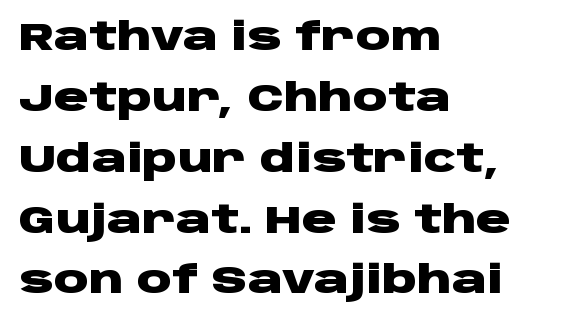
Q: Is the text bold? A: Yes.
Q: Is the text italic (slanted)? A: No, it is upright.
Q: Is the typeface a serif or a sans-serif typeface? A: Sans-serif.
Q: Is the text underlined? A: No.
Q: How is the paragraph aligned? A: Left-aligned.
Q: Is the spacing between letters normal or unusually wide? A: Normal.
Q: Is the spacing between lines tight, normal or loose? A: Normal.
Q: Width (condensed, normal, or wide)? A: Wide.
Q: Stroke contrast? A: Low.
Q: x-height? A: Large.
Q: Monospaced? A: No.
